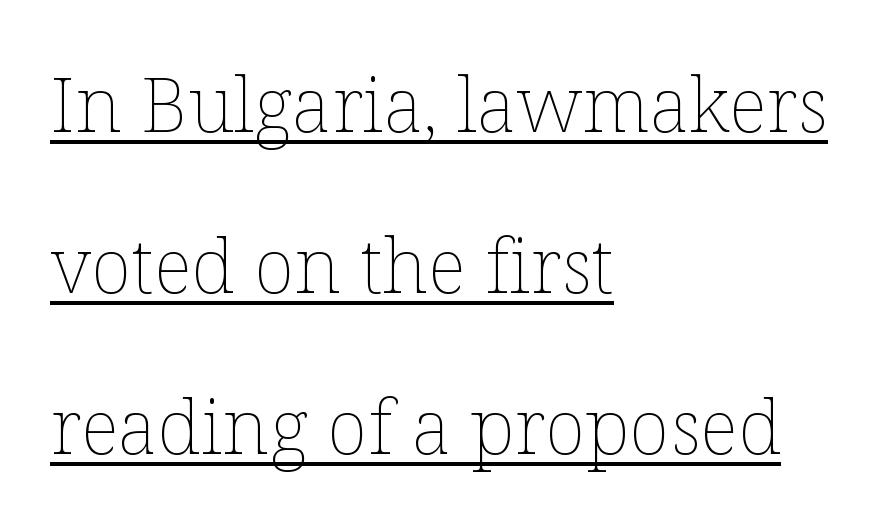
{"italic": "no", "bold": "no", "weight": "thin", "width": "normal", "stroke_contrast": "low", "x_height": "medium", "monospaced": "no", "underline": "yes", "align": "left", "line_spacing": "loose", "line_spacing_ratio": 2.12, "letter_spacing": "normal", "letter_spacing_em": 0.0, "glyph_px": 76}
